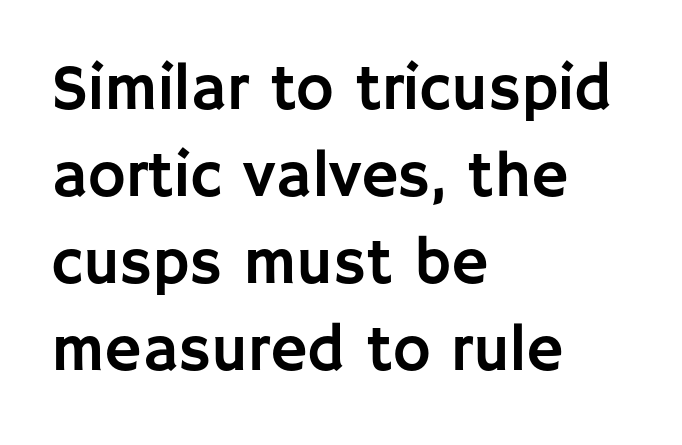
You could not count columns in this text — the font is proportionally spaced. The strip under each line holds only bare page. Standard letterfit; no display-style spreading of the glyphs. The line-height multiplier appears to be the usual default.
